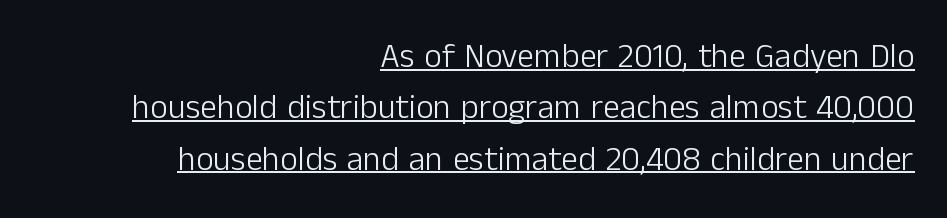
Q: Is the text bold? A: No.
Q: Is the text italic (slanted)? A: No, it is upright.
Q: Is the typeface a serif or a sans-serif typeface? A: Sans-serif.
Q: Is the text underlined? A: Yes.
Q: How is the paragraph aligned? A: Right-aligned.
Q: Is the spacing between letters normal or unusually wide? A: Normal.
Q: Is the spacing between lines tight, normal or loose? A: Normal.
Q: Width (condensed, normal, or wide)? A: Normal.
Q: Stroke contrast? A: Low.
Q: x-height? A: Medium.
Q: Monospaced? A: No.
